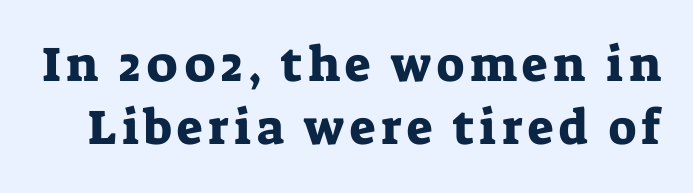
This sample has the flowing, uneven cadence of proportional lettering. Style check: upright. The glyphs in this specimen are seriffed. The specimen omits any rule beneath the text block's lines. Reading down the column, the eye jumps a familiar distance to each next line.
